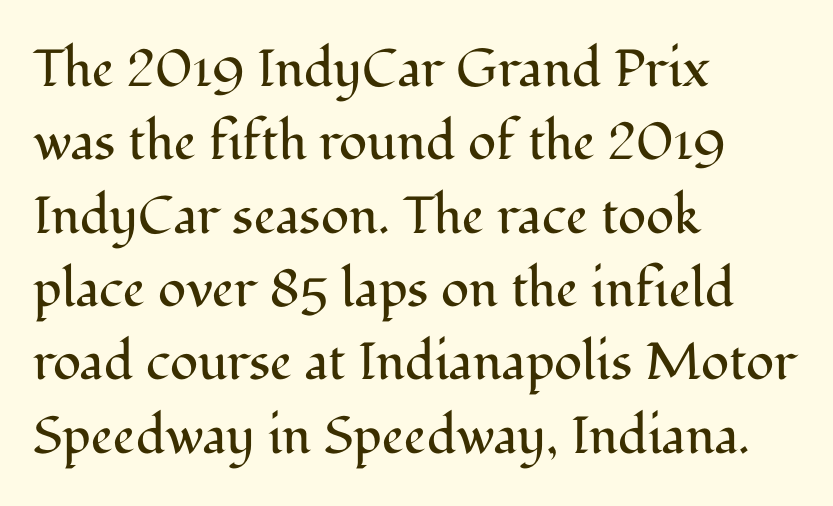
The image shows 52 px regular-weight serif type, upright; set left-aligned, normal line spacing (1.41x), normal letter spacing, not underlined; medium stroke contrast and a medium x-height.
